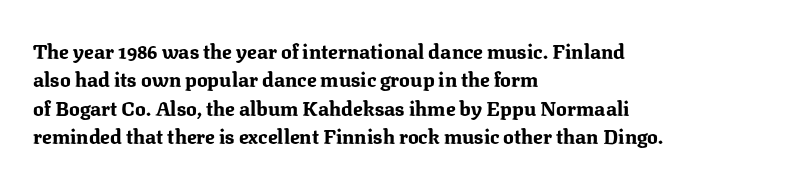
Has an underline been added? It has not. Here the glyphs are tracked normally, forming tight word shapes. Compared with typical paragraphs, the rows here are spaced about the same. The characters look thick and weighty, a clear bold.
